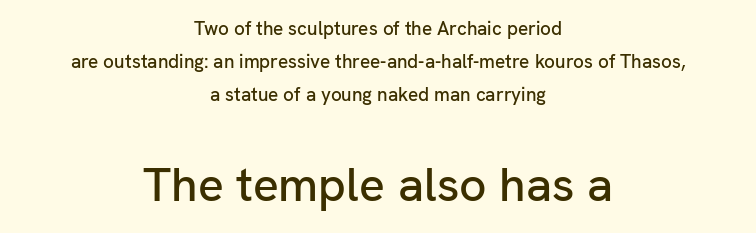
Ordinary non-slanted type is in use. Nothing unusual about the tracking: characters are spaced as the font intends. Layout note: lines centered. The designer went with a sans here, leaving each stem footless.
